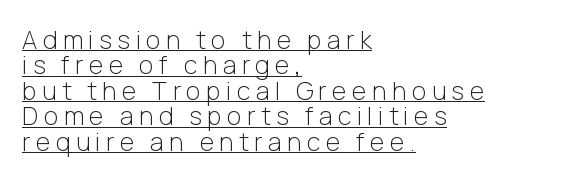
Q: Is the text bold? A: No.
Q: Is the text italic (slanted)? A: No, it is upright.
Q: Is the text underlined? A: Yes.
Q: How is the paragraph aligned? A: Left-aligned.
Q: Is the spacing between letters normal or unusually wide? A: Unusually wide.
Q: Is the spacing between lines tight, normal or loose? A: Tight.
